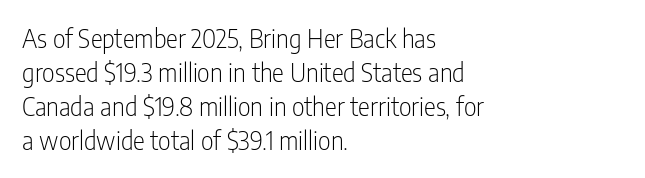
The image shows 25 px text type, upright; set left-aligned, normal line spacing (1.36x), normal letter spacing, not underlined.
